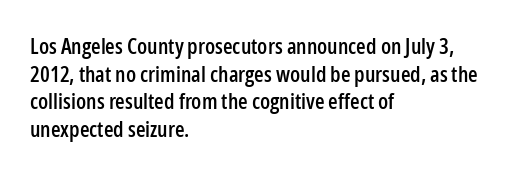
Q: Is the text italic (slanted)? A: No, it is upright.
Q: Is the text underlined? A: No.
Q: How is the paragraph aligned? A: Left-aligned.
Q: Is the spacing between letters normal or unusually wide? A: Normal.
Q: Is the spacing between lines tight, normal or loose? A: Normal.
